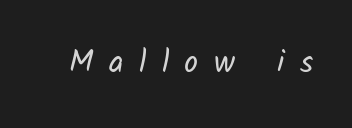
{"serif": "no", "bold": "no", "weight": "regular", "width": "normal", "stroke_contrast": "low", "x_height": "medium", "monospaced": "no", "underline": "no", "letter_spacing": "wide", "letter_spacing_em": 0.49, "glyph_px": 31}
